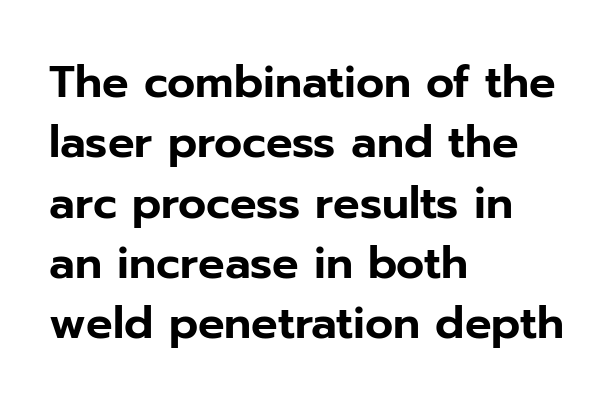
The image shows 44 px sans-serif type, upright; set left-aligned, normal line spacing (1.37x), normal letter spacing, not underlined; low stroke contrast and a medium x-height.
